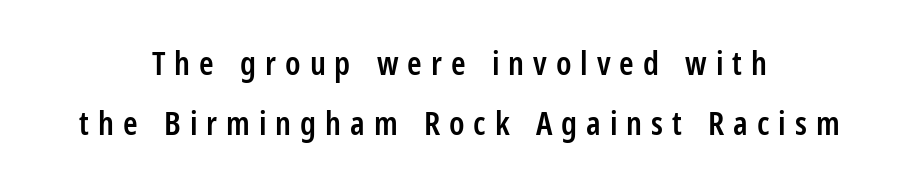
Q: Is the text bold? A: Semi-bold.
Q: Is the text italic (slanted)? A: No, it is upright.
Q: Is the typeface a serif or a sans-serif typeface? A: Sans-serif.
Q: Is the text underlined? A: No.
Q: How is the paragraph aligned? A: Centered.
Q: Is the spacing between letters normal or unusually wide? A: Unusually wide.
Q: Width (condensed, normal, or wide)? A: Condensed.
Q: Stroke contrast? A: Low.
Q: x-height? A: Medium.
Q: Monospaced? A: No.
